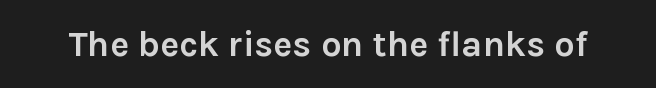
{"serif": "no", "italic": "no", "bold": "yes", "weight": "semibold", "width": "normal", "stroke_contrast": "low", "x_height": "medium", "monospaced": "no", "underline": "no", "letter_spacing": "normal", "letter_spacing_em": 0.0, "glyph_px": 36}
